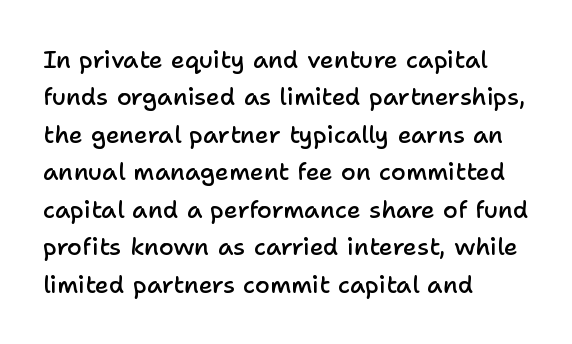
The image shows 24 px text type, upright; set left-aligned, normal line spacing (1.56x), normal letter spacing, not underlined.
